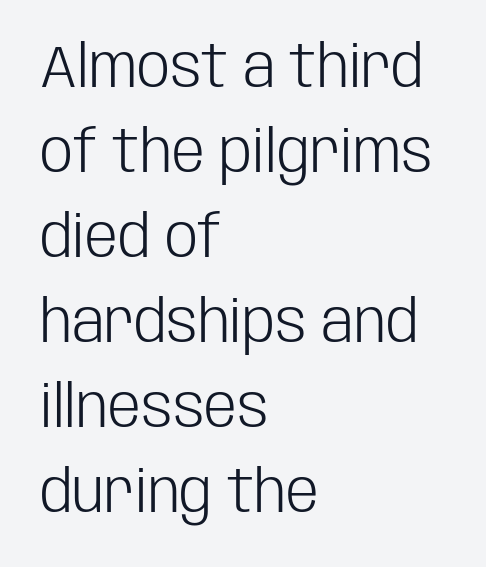
Q: Is the text bold? A: No.
Q: Is the text italic (slanted)? A: No, it is upright.
Q: Is the typeface a serif or a sans-serif typeface? A: Sans-serif.
Q: Is the text underlined? A: No.
Q: How is the paragraph aligned? A: Left-aligned.
Q: Is the spacing between letters normal or unusually wide? A: Normal.
Q: Is the spacing between lines tight, normal or loose? A: Normal.
Q: Width (condensed, normal, or wide)? A: Condensed.
Q: Stroke contrast? A: Low.
Q: x-height? A: Large.
Q: Monospaced? A: No.
